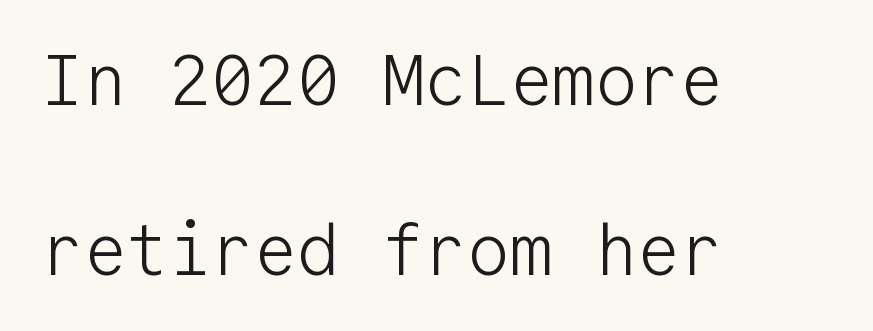
Q: Is the text bold? A: No.
Q: Is the text italic (slanted)? A: No, it is upright.
Q: Is the typeface a serif or a sans-serif typeface? A: Sans-serif.
Q: Is the text underlined? A: No.
Q: How is the paragraph aligned? A: Left-aligned.
Q: Is the spacing between letters normal or unusually wide? A: Normal.
Q: Is the spacing between lines tight, normal or loose? A: Loose.
Q: Width (condensed, normal, or wide)? A: Normal.
Q: Stroke contrast? A: Low.
Q: x-height? A: Medium.
Q: Monospaced? A: Yes.
